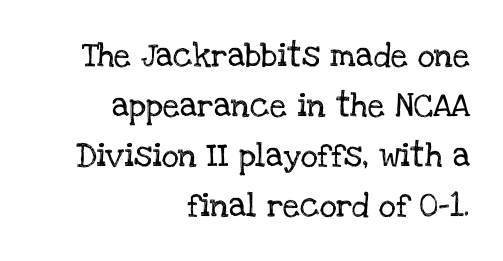
The image shows 24 px text type, upright; set right-aligned, loose line spacing (2.09x), normal letter spacing, not underlined.
